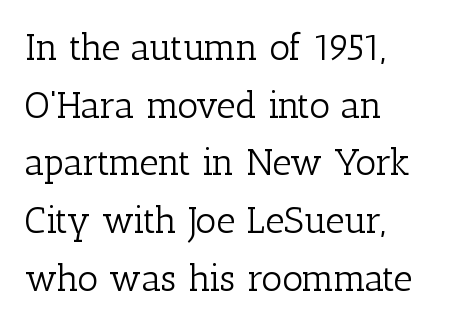
The image shows 37 px light serif type, upright; set left-aligned, normal line spacing (1.56x), normal letter spacing, not underlined; low stroke contrast and a medium x-height.
